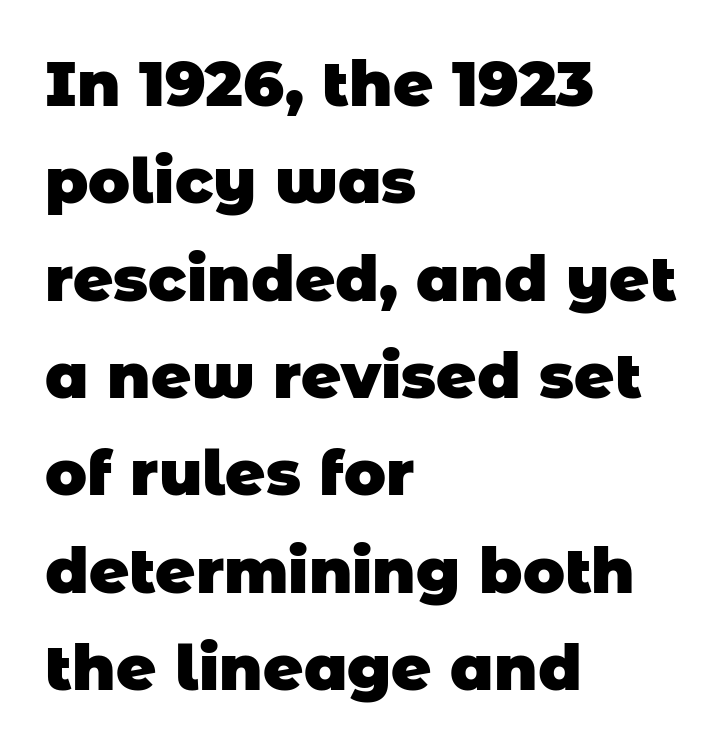
Q: Is the text bold? A: Yes.
Q: Is the typeface a serif or a sans-serif typeface? A: Sans-serif.
Q: Is the text underlined? A: No.
Q: How is the paragraph aligned? A: Left-aligned.
Q: Is the spacing between letters normal or unusually wide? A: Normal.
Q: Is the spacing between lines tight, normal or loose? A: Normal.
Q: Width (condensed, normal, or wide)? A: Normal.
Q: Stroke contrast? A: Low.
Q: x-height? A: Large.
Q: Monospaced? A: No.
